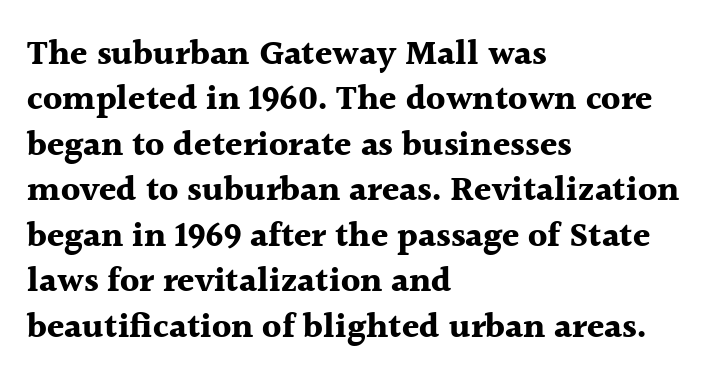
The image shows 35 px bold serif type, upright; set left-aligned, normal line spacing (1.3x), normal letter spacing, not underlined; a medium x-height.
